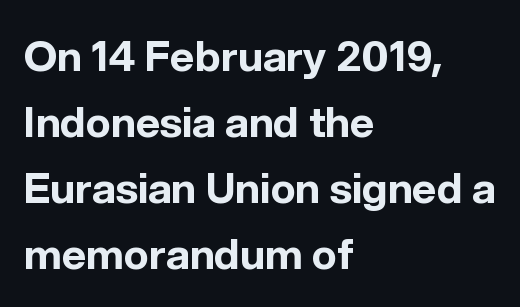
Stroke thickness is high; the sample reads as a true bold. Leading matches the norm, producing a regular column. Font category for this specimen: sans-serif. When letters stand straight like this, we call the style roman or upright.
